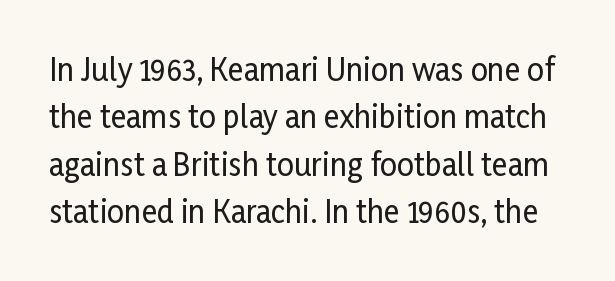
Q: Is the text italic (slanted)? A: No, it is upright.
Q: Is the typeface a serif or a sans-serif typeface? A: Sans-serif.
Q: Is the text underlined? A: No.
Q: Is the spacing between letters normal or unusually wide? A: Normal.
Q: Is the spacing between lines tight, normal or loose? A: Normal.
Q: Width (condensed, normal, or wide)? A: Condensed.
Q: Stroke contrast? A: Low.
Q: x-height? A: Medium.
Q: Monospaced? A: No.
